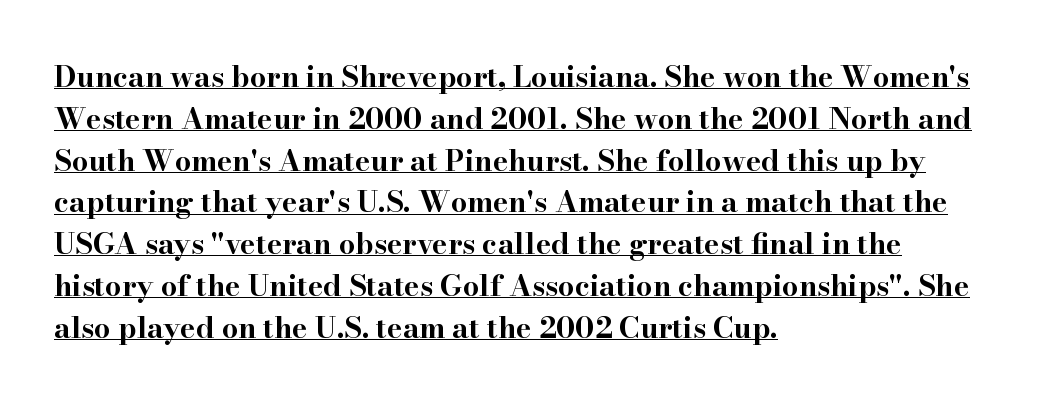
Font category for this specimen: serif. Here the designer chose a conventional face with non-uniform glyph widths. Heft: maximum for text — a bold. Every character sits straight up, as roman type does.
